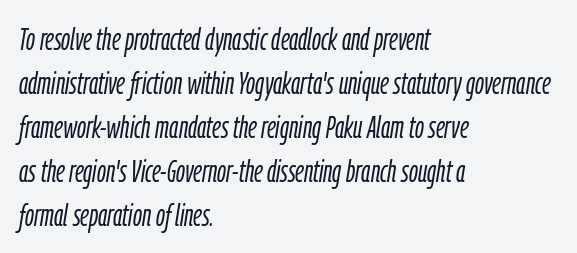
{"italic": "yes", "lean": "right", "slant_degrees": 9, "bold": "no", "weight": "light", "width": "condensed", "stroke_contrast": "low", "x_height": "medium", "monospaced": "no", "underline": "no", "align": "left", "line_spacing": "normal", "line_spacing_ratio": 1.42, "letter_spacing": "normal", "letter_spacing_em": 0.0, "glyph_px": 31}
